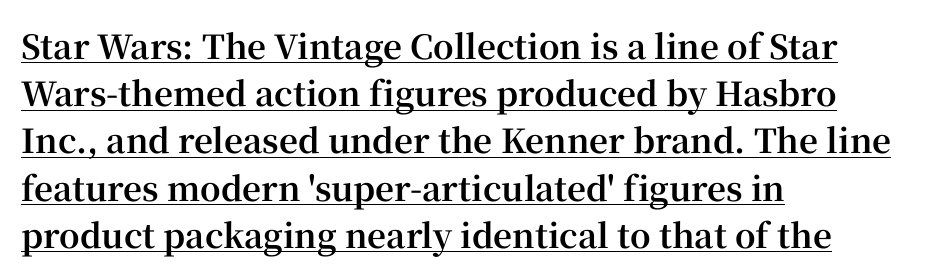
{"serif": "yes", "italic": "no", "bold": "yes", "weight": "bold", "width": "normal", "stroke_contrast": "high", "x_height": "medium", "monospaced": "no", "underline": "yes", "align": "left", "line_spacing": "normal", "line_spacing_ratio": 1.43, "letter_spacing": "normal", "letter_spacing_em": 0.0, "glyph_px": 33}
